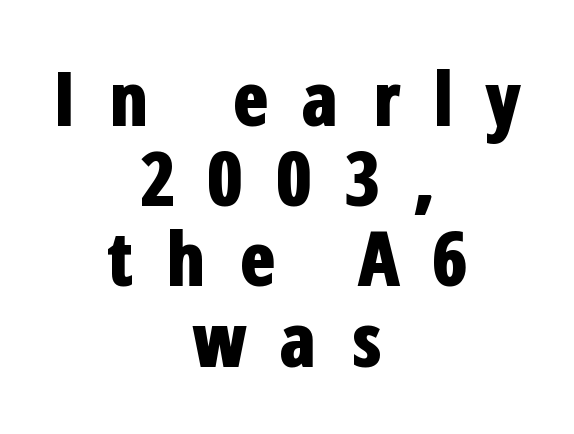
{"serif": "no", "italic": "no", "bold": "yes", "weight": "bold", "width": "condensed", "stroke_contrast": "low", "x_height": "medium", "monospaced": "no", "underline": "no", "align": "center", "line_spacing": "tight", "line_spacing_ratio": 1.07, "letter_spacing": "wide", "letter_spacing_em": 0.43, "glyph_px": 75}
